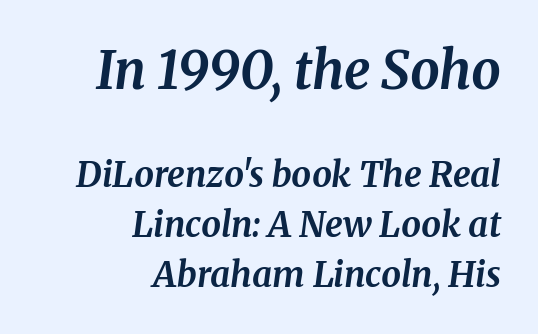
The image shows 52 px bold serif type, italic (leaning right); set right-aligned, normal line spacing (1.42x), normal letter spacing, not underlined; the first (top) block is 1.49x larger; medium stroke contrast and a medium x-height.
